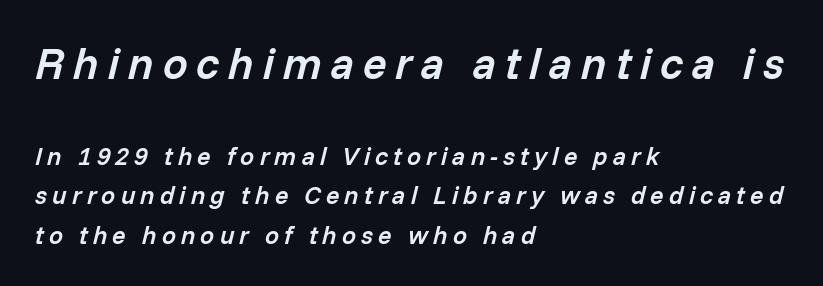
Emphasis by weight is partial: semibold. Every row of glyphs begins at an identical x-position on the left. You could only call the tracking loose — the letters float apart. A typesetter would call this leading conventional body-copy spacing.
